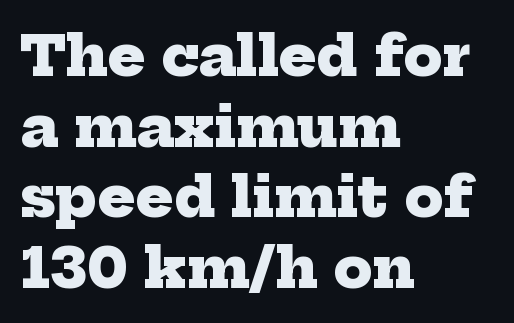
Q: Is the text bold? A: Yes.
Q: Is the typeface a serif or a sans-serif typeface? A: Serif.
Q: Is the text underlined? A: No.
Q: How is the paragraph aligned? A: Left-aligned.
Q: Is the spacing between letters normal or unusually wide? A: Normal.
Q: Is the spacing between lines tight, normal or loose? A: Normal.
Q: Width (condensed, normal, or wide)? A: Normal.
Q: Stroke contrast? A: Low.
Q: x-height? A: Medium.
Q: Monospaced? A: No.
